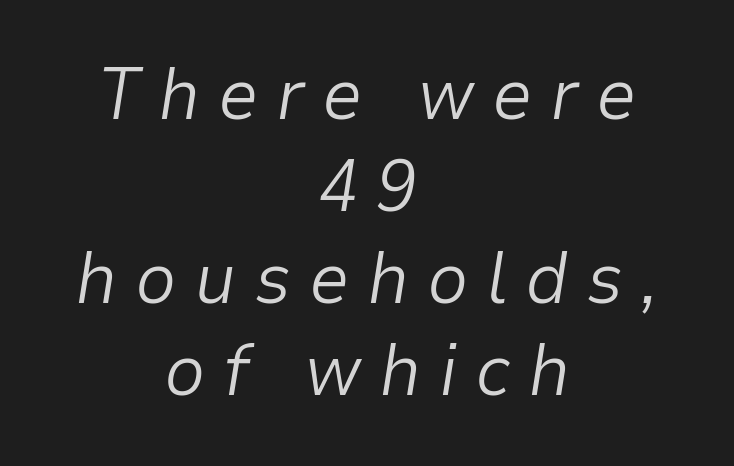
{"italic": "yes", "lean": "right", "slant_degrees": 9, "bold": "no", "weight": "light", "width": "normal", "stroke_contrast": "low", "x_height": "medium", "monospaced": "no", "underline": "no", "align": "center", "line_spacing": "normal", "line_spacing_ratio": 1.26, "letter_spacing": "wide", "letter_spacing_em": 0.24, "glyph_px": 73}
